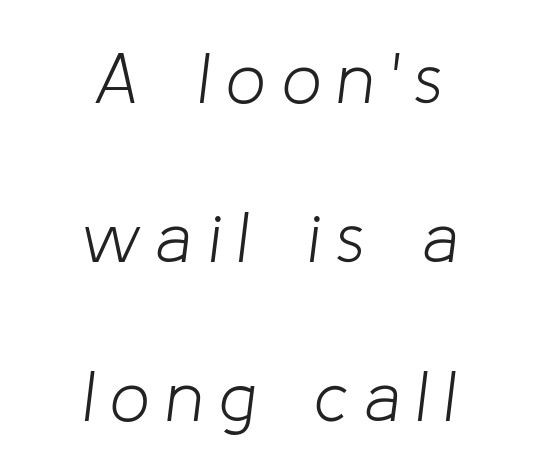
{"italic": "yes", "lean": "right", "slant_degrees": 8, "bold": "no", "weight": "light", "width": "normal", "stroke_contrast": "low", "x_height": "medium", "monospaced": "no", "underline": "no", "align": "center", "line_spacing": "loose", "line_spacing_ratio": 2.27, "letter_spacing": "wide", "letter_spacing_em": 0.23, "glyph_px": 70}
